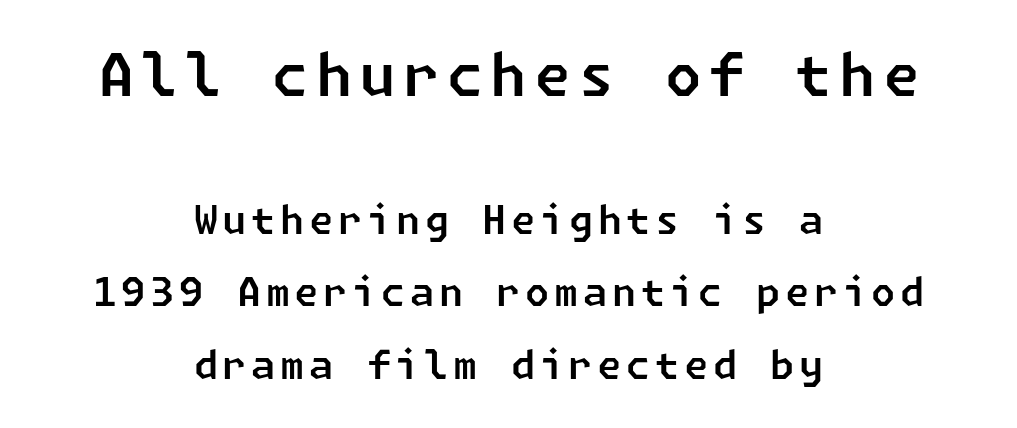
The image shows 59 px sans-serif type; set centered, line spacing 1.86x, not underlined; the first (top) block is 1.51x larger; low stroke contrast and a medium x-height.
